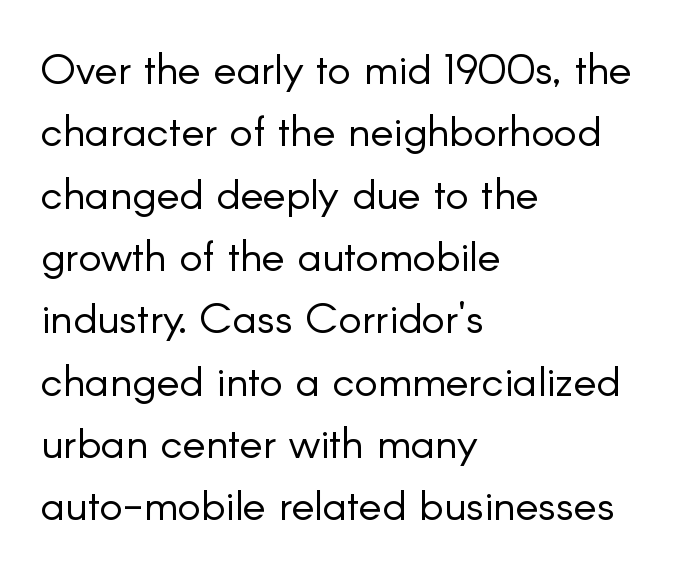
{"serif": "no", "italic": "no", "bold": "no", "weight": "light", "width": "normal", "stroke_contrast": "low", "x_height": "small", "monospaced": "no", "underline": "no", "align": "left", "line_spacing": "normal", "line_spacing_ratio": 1.45, "letter_spacing": "normal", "letter_spacing_em": 0.0, "glyph_px": 43}
